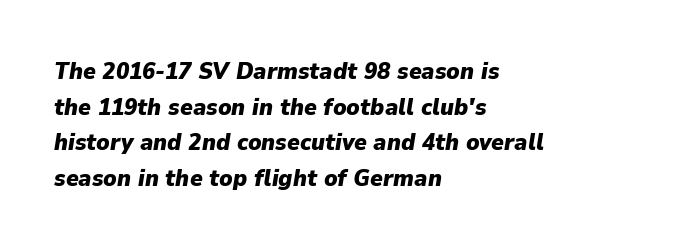
{"italic": "yes", "lean": "right", "slant_degrees": 9, "bold": "yes", "underline": "no", "align": "left", "line_spacing": "normal", "line_spacing_ratio": 1.48, "letter_spacing": "normal", "letter_spacing_em": 0.0, "glyph_px": 24}
